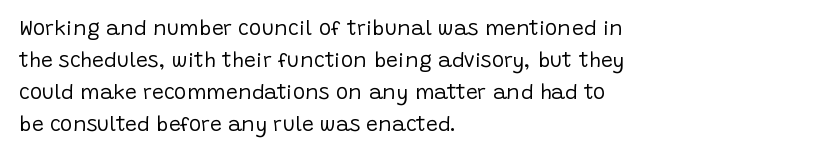
The image shows 21 px text type, upright; set left-aligned, normal line spacing (1.52x), normal letter spacing, not underlined.
